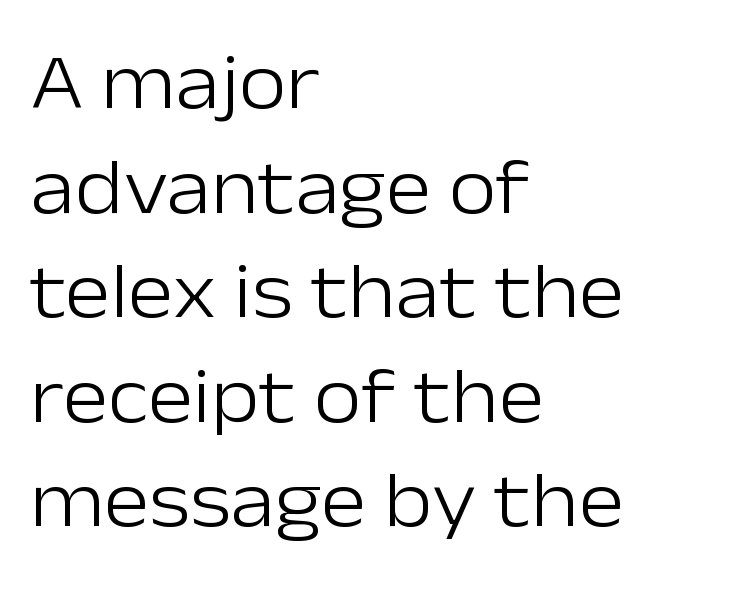
Q: Is the text bold? A: No.
Q: Is the text italic (slanted)? A: No, it is upright.
Q: Is the typeface a serif or a sans-serif typeface? A: Sans-serif.
Q: Is the text underlined? A: No.
Q: How is the paragraph aligned? A: Left-aligned.
Q: Is the spacing between letters normal or unusually wide? A: Normal.
Q: Is the spacing between lines tight, normal or loose? A: Normal.
Q: Width (condensed, normal, or wide)? A: Normal.
Q: Stroke contrast? A: Low.
Q: x-height? A: Medium.
Q: Monospaced? A: No.
